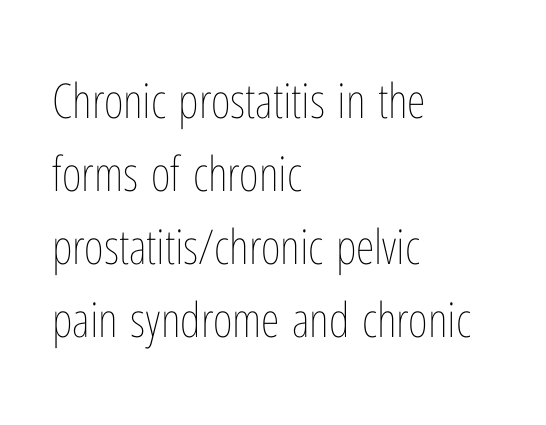
The image shows 48 px thin, condensed type, upright; set left-aligned, normal line spacing (1.52x), normal letter spacing, not underlined; low stroke contrast and a medium x-height.
